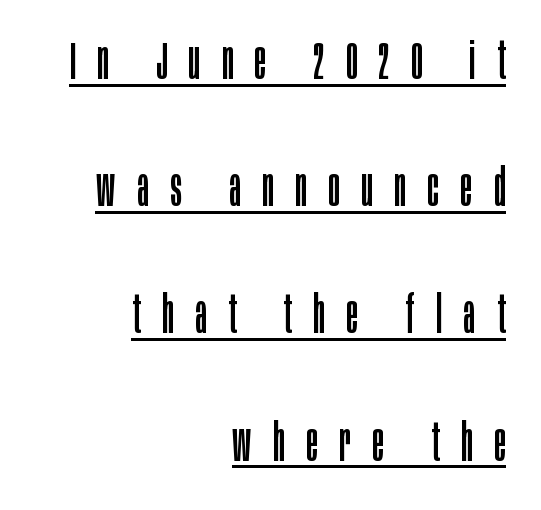
The image shows 53 px regular-weight, condensed sans-serif type, upright; set right-aligned, loose line spacing (2.4x), unusually wide letter spacing (+0.41 em), underlined; low stroke contrast and a large x-height.
